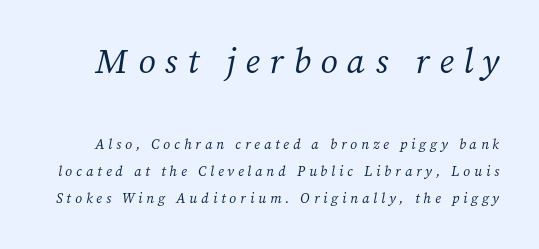
Q: Is the text bold? A: No.
Q: Is the text italic (slanted)? A: Yes, it leans right by about 12 degrees.
Q: Is the typeface a serif or a sans-serif typeface? A: Serif.
Q: Is the text underlined? A: No.
Q: Is the spacing between letters normal or unusually wide? A: Unusually wide.
Q: Is the spacing between lines tight, normal or loose? A: Loose.
Q: Which block of text is set in a larger size, the first (top) or the second (bottom)? A: The first (top) one.
Q: Width (condensed, normal, or wide)? A: Normal.
Q: Stroke contrast? A: Medium.
Q: x-height? A: Medium.
Q: Monospaced? A: No.
